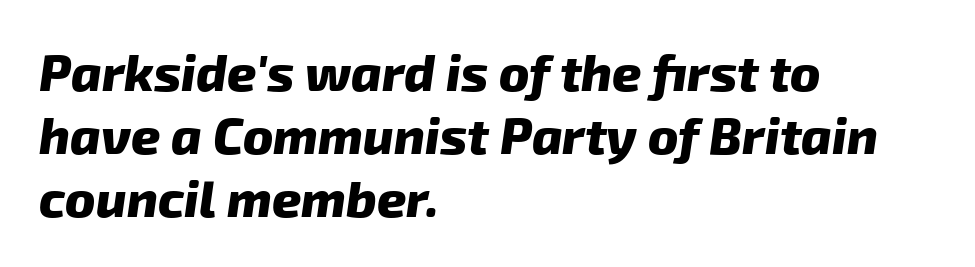
Typographically, this falls in the sans-serif category. These lines stack with their left ends in a neat column. The letters advance in unequal steps, a hallmark of proportional type. Check the space under the baseline: it is left empty. Between one letter and the next there's only the usual sliver of space.
